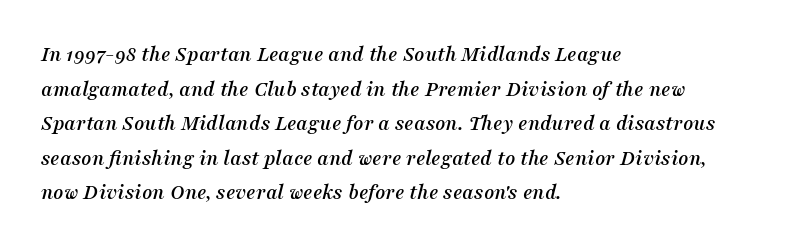
Q: Is the text italic (slanted)? A: Yes, it leans right by about 16 degrees.
Q: Is the text underlined? A: No.
Q: How is the paragraph aligned? A: Left-aligned.
Q: Is the spacing between letters normal or unusually wide? A: Normal.
Q: Is the spacing between lines tight, normal or loose? A: Normal.
